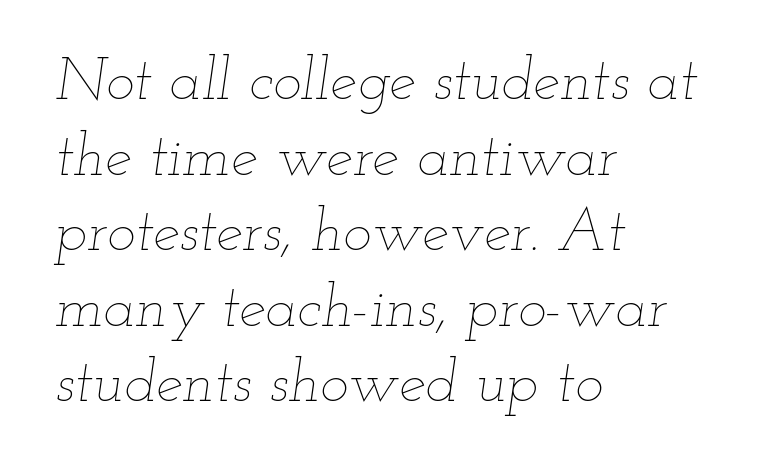
{"italic": "yes", "lean": "right", "slant_degrees": 12, "bold": "no", "weight": "thin", "width": "wide", "stroke_contrast": "low", "x_height": "small", "monospaced": "no", "underline": "no", "align": "left", "line_spacing": "normal", "line_spacing_ratio": 1.26, "letter_spacing": "normal", "letter_spacing_em": 0.0, "glyph_px": 60}
